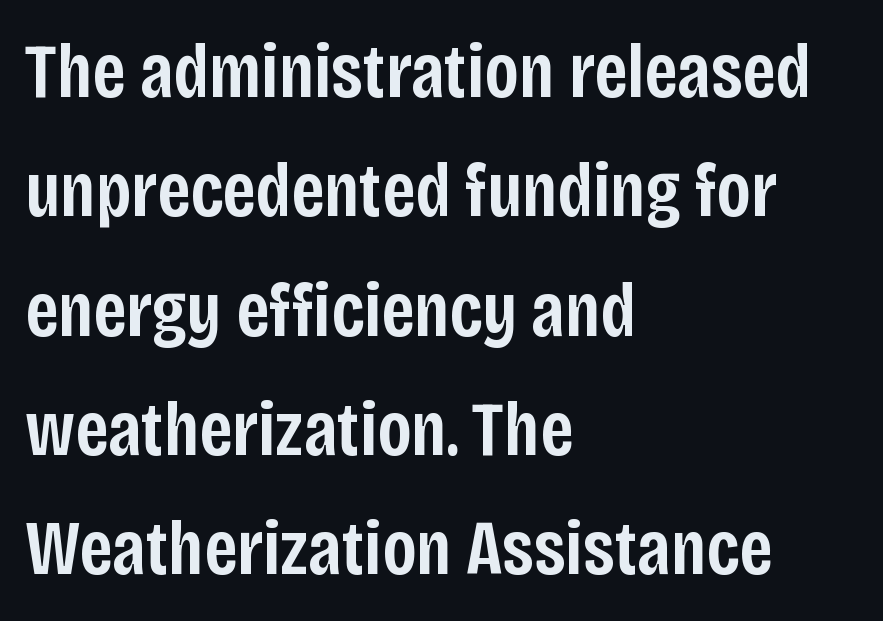
A classic flush-left, rag-right setting is used for this passage. This sample uses plain, unmodified letter spacing. In terms of leading, this rendering sits right in the middle. Unlike italic type, these characters show no tilt at all.
